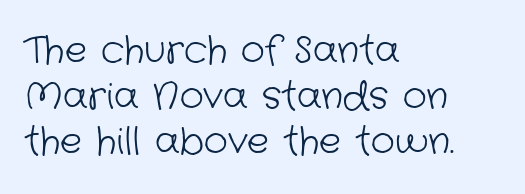
Caption: face not bold, strokes unweighted. Compared with a centered layout, this one pins lines to the left instead. A typesetter would label this face a sans. Think of a printed novel: that variable character pitch is what you see here. Tracking value appears to be zero — textbook default spacing.
